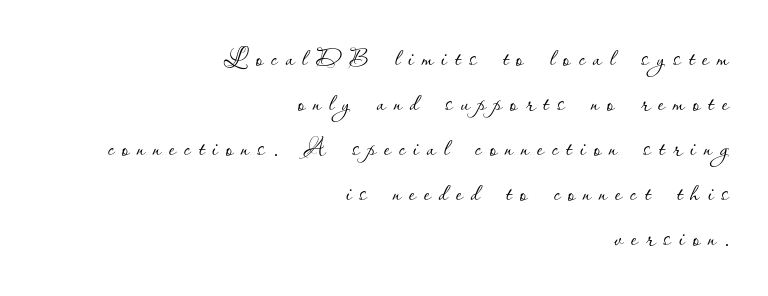
Typeset ragged left — the right edge is the straight one. Underline: absent. Vertical stems look standard width or narrower in stroke. The letters advance in unequal steps, a hallmark of proportional type. In terms of letterspacing, this is a distinctly airy, spread setting.
